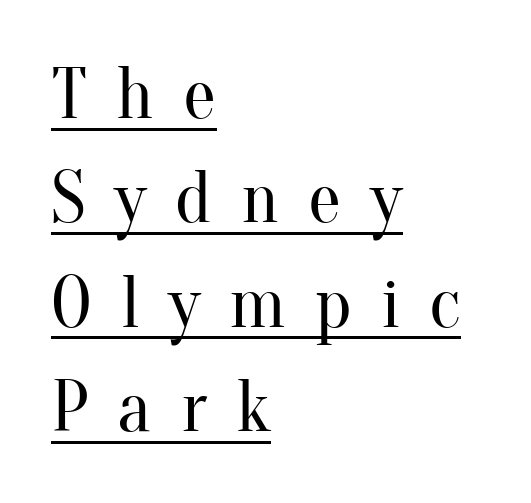
{"serif": "yes", "italic": "no", "bold": "no", "weight": "regular", "width": "normal", "stroke_contrast": "medium", "x_height": "small", "monospaced": "no", "underline": "yes", "align": "left", "line_spacing": "normal", "line_spacing_ratio": 1.41, "letter_spacing": "wide", "letter_spacing_em": 0.39, "glyph_px": 74}
